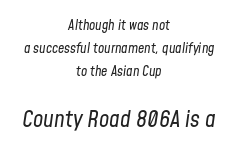
Check under the words: just untouched page. The lettering tilts uniformly, giving the passage an italic look. These two chunks differ in scale, with the bottom chunk taking the larger measure. Evenly set lines give the paragraph a standard silhouette. Does extra space separate the letters? No, they use regular spacing.
